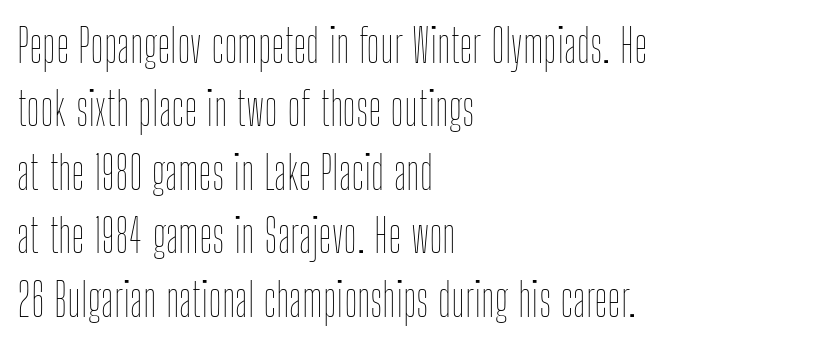
Each word holds together tightly as a unit, with standard inter-letter gaps. Regular leading. This sample uses an upright cut, with every glyph sitting square on the baseline. No letter is thick-stroked: the sample isn't bold. Plain, unruled lines of type.
